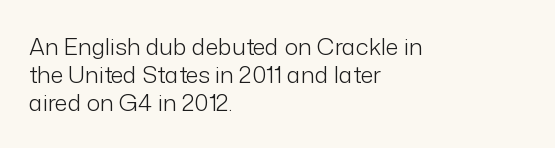
The image shows 23 px text type, upright; set left-aligned, line spacing 1.21x, normal letter spacing, not underlined.
